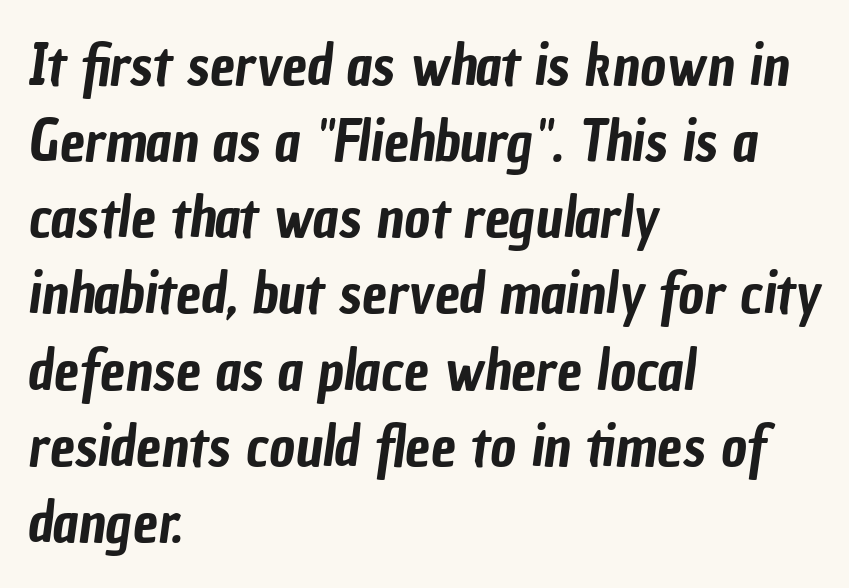
The image shows 56 px condensed sans-serif type; set left-aligned, normal line spacing (1.36x), normal letter spacing, not underlined; low stroke contrast and a medium x-height.
